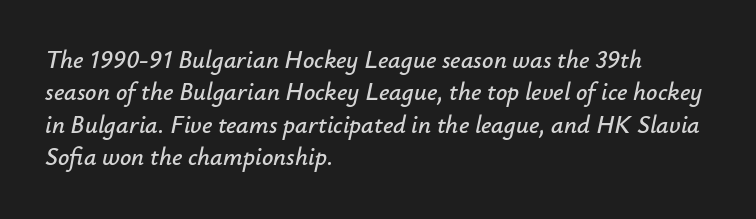
Q: Is the text italic (slanted)? A: Yes, it leans right by about 12 degrees.
Q: Is the text underlined? A: No.
Q: How is the paragraph aligned? A: Left-aligned.
Q: Is the spacing between letters normal or unusually wide? A: Normal.
Q: Is the spacing between lines tight, normal or loose? A: Normal.
